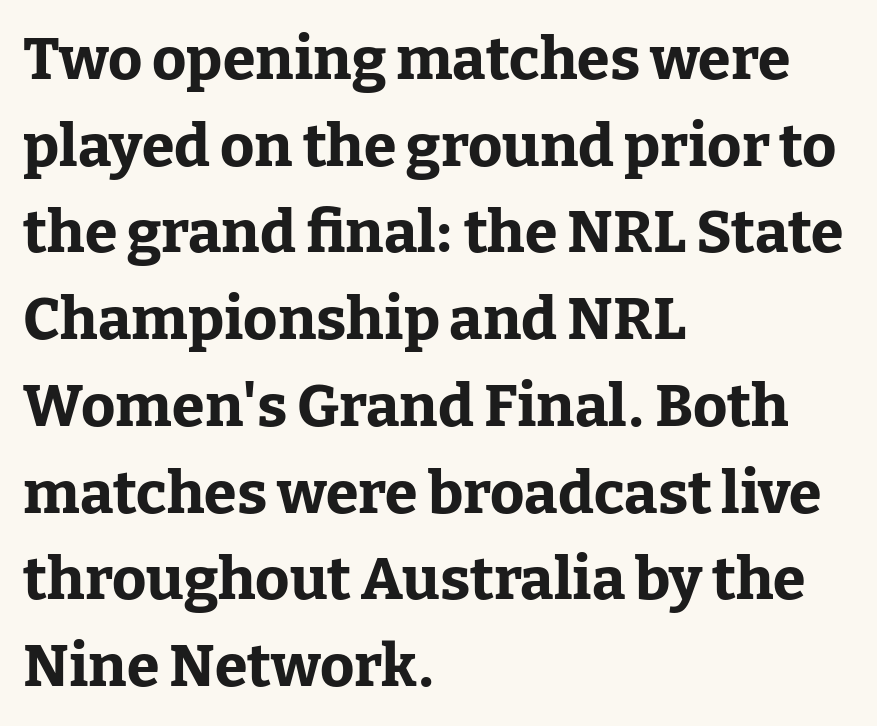
{"serif": "yes", "italic": "no", "bold": "yes", "weight": "bold", "width": "normal", "stroke_contrast": "low", "x_height": "medium", "monospaced": "no", "underline": "no", "align": "left", "line_spacing": "normal", "line_spacing_ratio": 1.47, "letter_spacing": "normal", "letter_spacing_em": 0.0, "glyph_px": 59}
